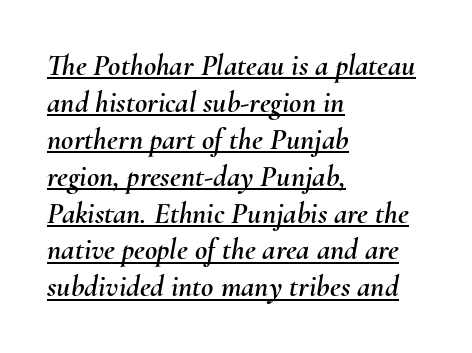
{"italic": "yes", "lean": "right", "slant_degrees": 10, "width": "normal", "stroke_contrast": "medium", "x_height": "small", "monospaced": "no", "underline": "yes", "align": "left", "line_spacing_ratio": 1.23, "letter_spacing": "normal", "letter_spacing_em": 0.0, "glyph_px": 30}
